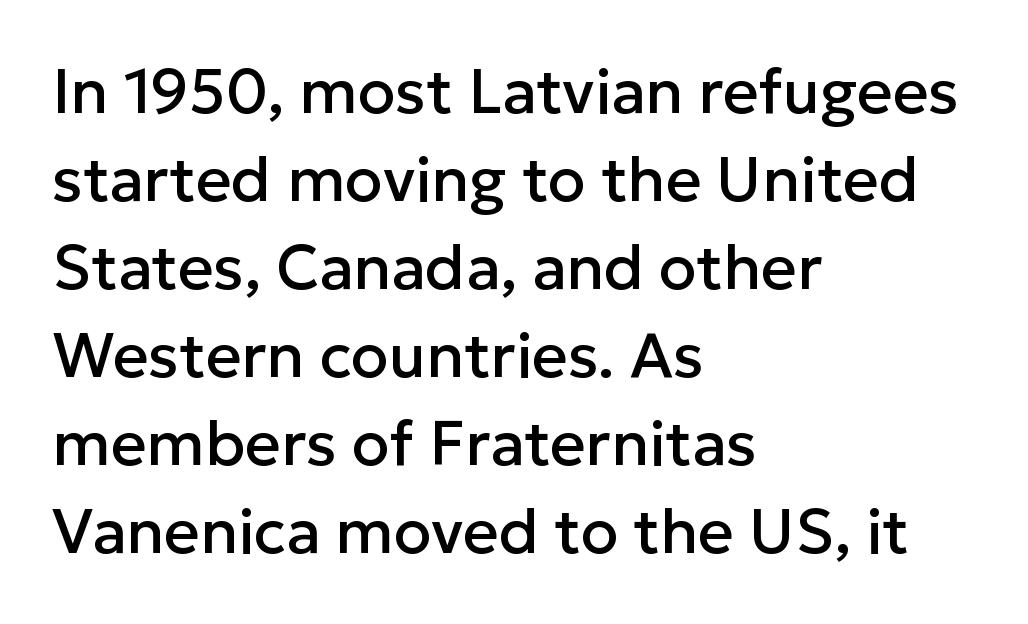
The rendering shows plain stroke endings on the letterforms — a sans-serif design. The line texture is even and compact thanks to regular tracking. You could not count columns in this text — the font is proportionally spaced. Underline: absent. Every row of glyphs begins at an identical x-position on the left. This block has exactly the height ordinary leading produces.
